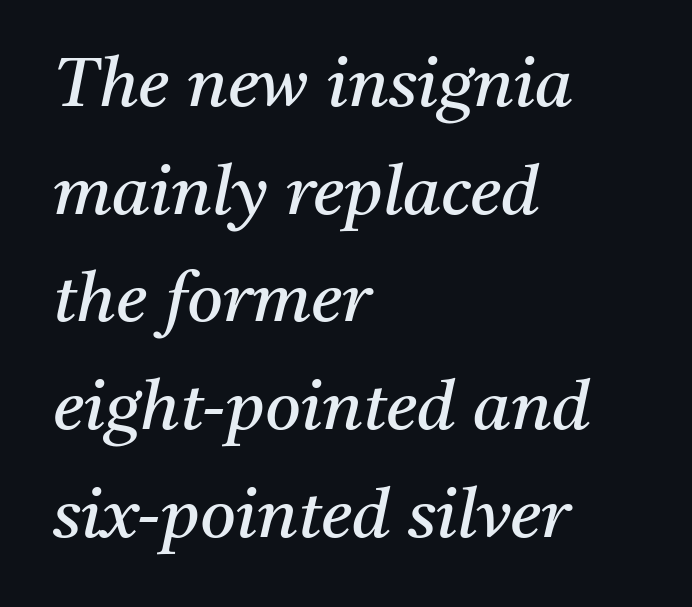
{"serif": "yes", "italic": "yes", "lean": "right", "slant_degrees": 11, "bold": "no", "weight": "regular", "width": "normal", "stroke_contrast": "medium", "x_height": "medium", "monospaced": "no", "underline": "no", "align": "left", "line_spacing": "normal", "line_spacing_ratio": 1.56, "letter_spacing": "normal", "letter_spacing_em": 0.0, "glyph_px": 69}
